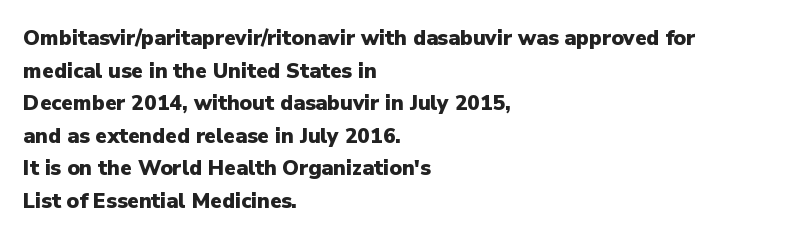
The image shows 21 px bold type, upright; set left-aligned, normal line spacing (1.55x), normal letter spacing, not underlined.
